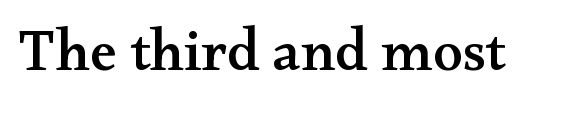
Q: Is the text italic (slanted)? A: No, it is upright.
Q: Is the typeface a serif or a sans-serif typeface? A: Serif.
Q: Is the text underlined? A: No.
Q: Is the spacing between letters normal or unusually wide? A: Normal.
Q: Width (condensed, normal, or wide)? A: Wide.
Q: Stroke contrast? A: Medium.
Q: x-height? A: Small.
Q: Monospaced? A: No.
